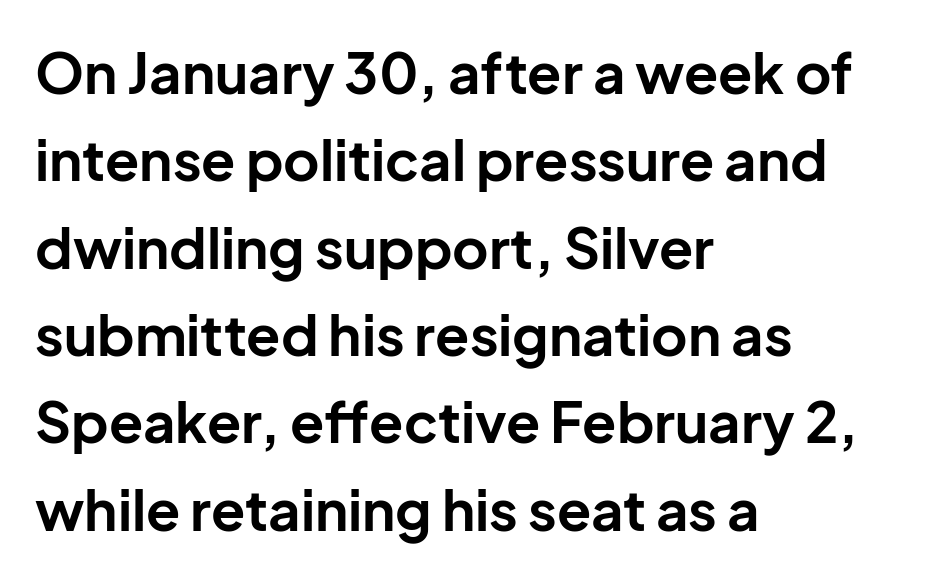
Q: Is the text bold? A: Yes.
Q: Is the text italic (slanted)? A: No, it is upright.
Q: Is the typeface a serif or a sans-serif typeface? A: Sans-serif.
Q: Is the text underlined? A: No.
Q: How is the paragraph aligned? A: Left-aligned.
Q: Is the spacing between letters normal or unusually wide? A: Normal.
Q: Is the spacing between lines tight, normal or loose? A: Normal.
Q: Width (condensed, normal, or wide)? A: Normal.
Q: Stroke contrast? A: Low.
Q: x-height? A: Medium.
Q: Monospaced? A: No.
